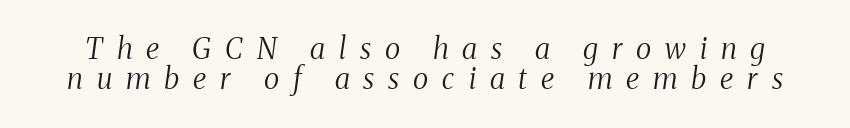
Q: Is the text bold? A: No.
Q: Is the text italic (slanted)? A: Yes, it leans right by about 8 degrees.
Q: Is the typeface a serif or a sans-serif typeface? A: Serif.
Q: Is the text underlined? A: No.
Q: Is the spacing between letters normal or unusually wide? A: Unusually wide.
Q: Is the spacing between lines tight, normal or loose? A: Tight.
Q: Width (condensed, normal, or wide)? A: Condensed.
Q: Stroke contrast? A: Medium.
Q: x-height? A: Medium.
Q: Monospaced? A: No.
